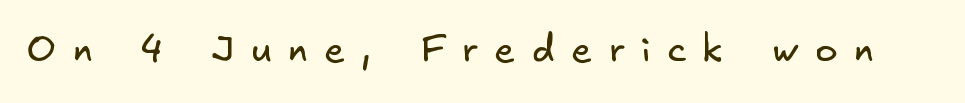
Does the type have serifs? No, each stem ends abruptly. These lines have a slow, spaced-out rhythm from letter to letter. Stems and bowls with no extra thickness — not bold. Words float on clear page, feet unadorned.
